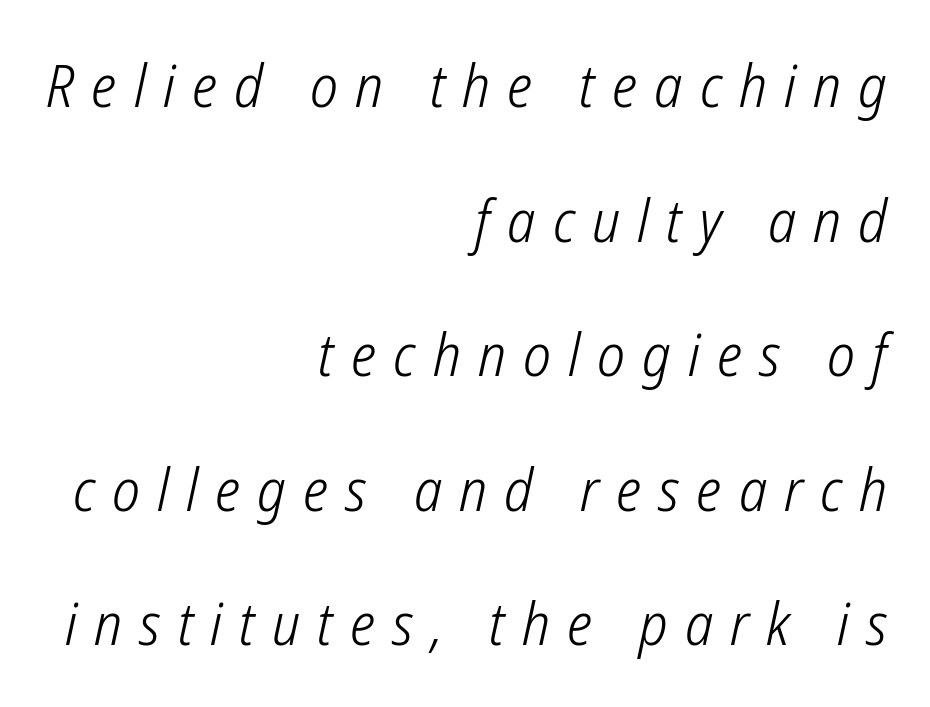
Q: Is the text bold? A: No.
Q: Is the typeface a serif or a sans-serif typeface? A: Sans-serif.
Q: Is the text underlined? A: No.
Q: How is the paragraph aligned? A: Right-aligned.
Q: Is the spacing between letters normal or unusually wide? A: Unusually wide.
Q: Is the spacing between lines tight, normal or loose? A: Loose.
Q: Width (condensed, normal, or wide)? A: Condensed.
Q: Stroke contrast? A: Low.
Q: x-height? A: Medium.
Q: Monospaced? A: No.
